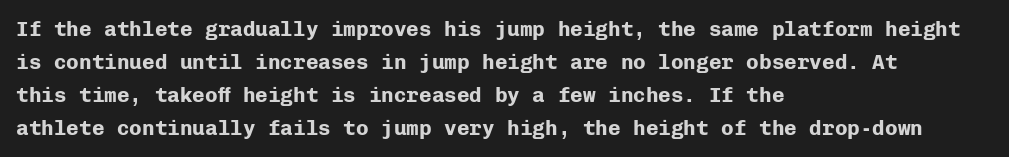
Q: Is the text bold? A: Yes.
Q: Is the text italic (slanted)? A: No, it is upright.
Q: Is the text underlined? A: No.
Q: How is the paragraph aligned? A: Left-aligned.
Q: Is the spacing between letters normal or unusually wide? A: Normal.
Q: Is the spacing between lines tight, normal or loose? A: Normal.
